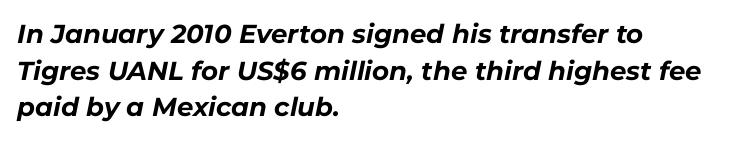
Q: Is the text bold? A: Yes.
Q: Is the text italic (slanted)? A: Yes, it leans right by about 11 degrees.
Q: Is the text underlined? A: No.
Q: How is the paragraph aligned? A: Left-aligned.
Q: Is the spacing between letters normal or unusually wide? A: Normal.
Q: Is the spacing between lines tight, normal or loose? A: Normal.
